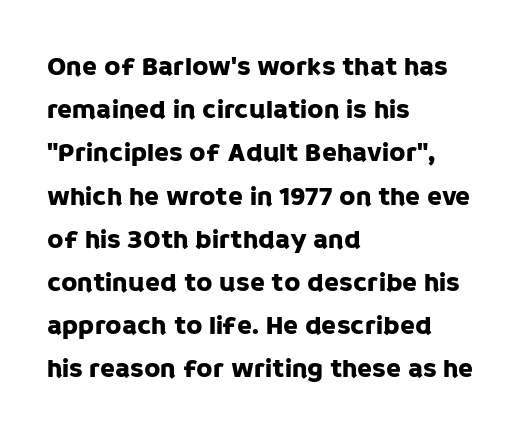
Q: Is the text italic (slanted)? A: No, it is upright.
Q: Is the text underlined? A: No.
Q: How is the paragraph aligned? A: Left-aligned.
Q: Is the spacing between letters normal or unusually wide? A: Normal.
Q: Is the spacing between lines tight, normal or loose? A: Normal.
